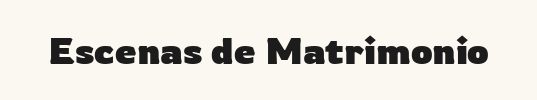
The image shows 38 px heavy sans-serif type, upright; set normal letter spacing, not underlined; low stroke contrast and a medium x-height.
